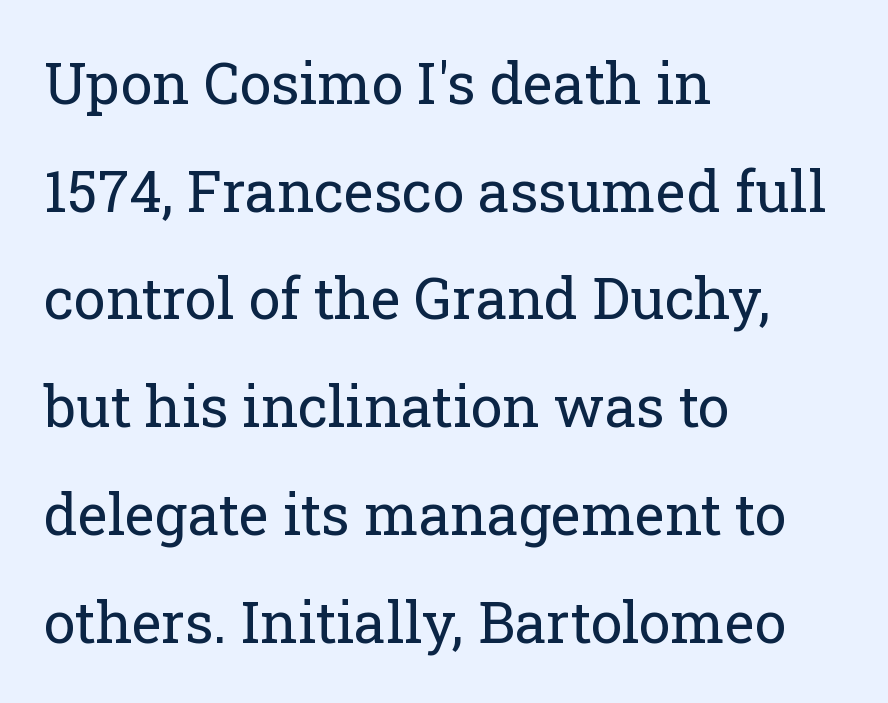
{"serif": "yes", "italic": "no", "bold": "no", "weight": "regular", "width": "normal", "stroke_contrast": "low", "x_height": "medium", "monospaced": "no", "underline": "no", "align": "left", "line_spacing_ratio": 1.89, "letter_spacing": "normal", "letter_spacing_em": 0.0, "glyph_px": 57}
